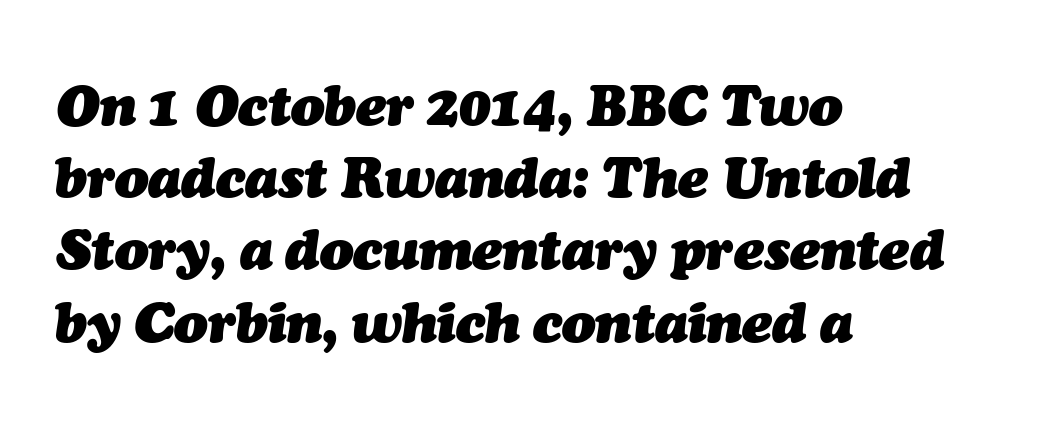
The image shows 56 px heavy type, italic (leaning right); set left-aligned, normal line spacing (1.29x), normal letter spacing, not underlined; medium stroke contrast and a medium x-height.
